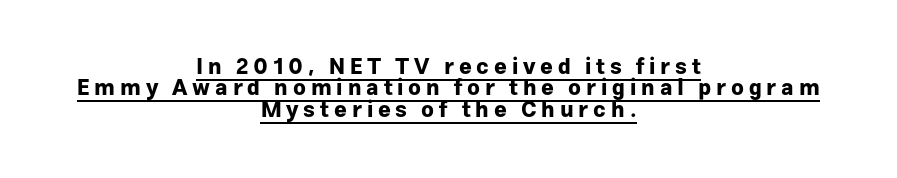
The image shows 22 px bold type, upright; set centered, tight line spacing (0.97x), unusually wide letter spacing (+0.22 em), underlined.
